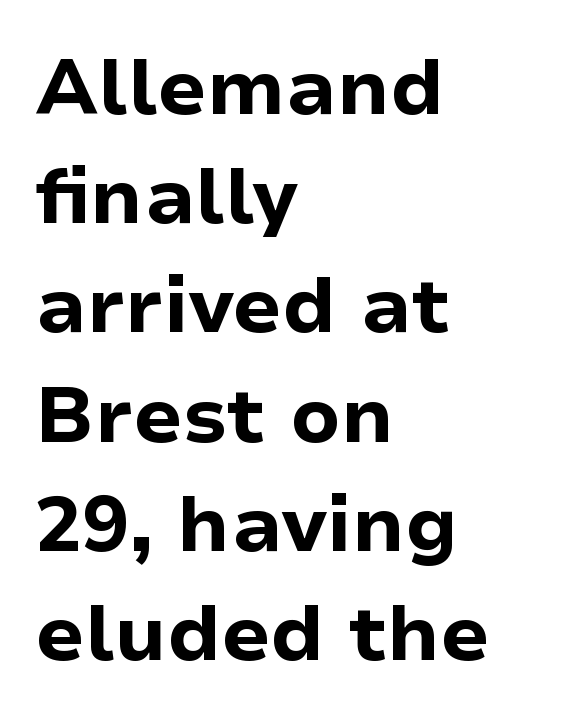
These lines stack with their left ends in a neat column. Each letter's strokes conclude bluntly, with no projecting serifs. The rendering keeps characters at their native spacing. Heavy, bold letterforms. Nope, not italic — everything's standing straight. Descender tails drop into unmarked territory.
